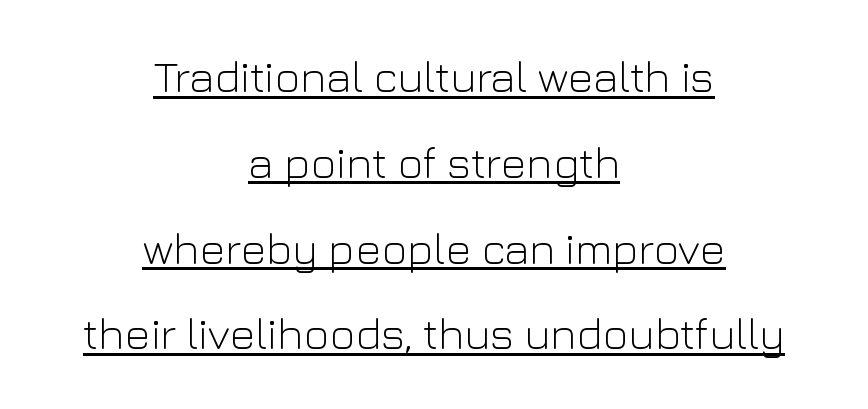
{"serif": "no", "italic": "no", "bold": "no", "weight": "light", "width": "normal", "stroke_contrast": "low", "x_height": "medium", "monospaced": "no", "underline": "yes", "align": "center", "line_spacing": "loose", "line_spacing_ratio": 1.95, "letter_spacing": "normal", "letter_spacing_em": 0.0, "glyph_px": 44}
